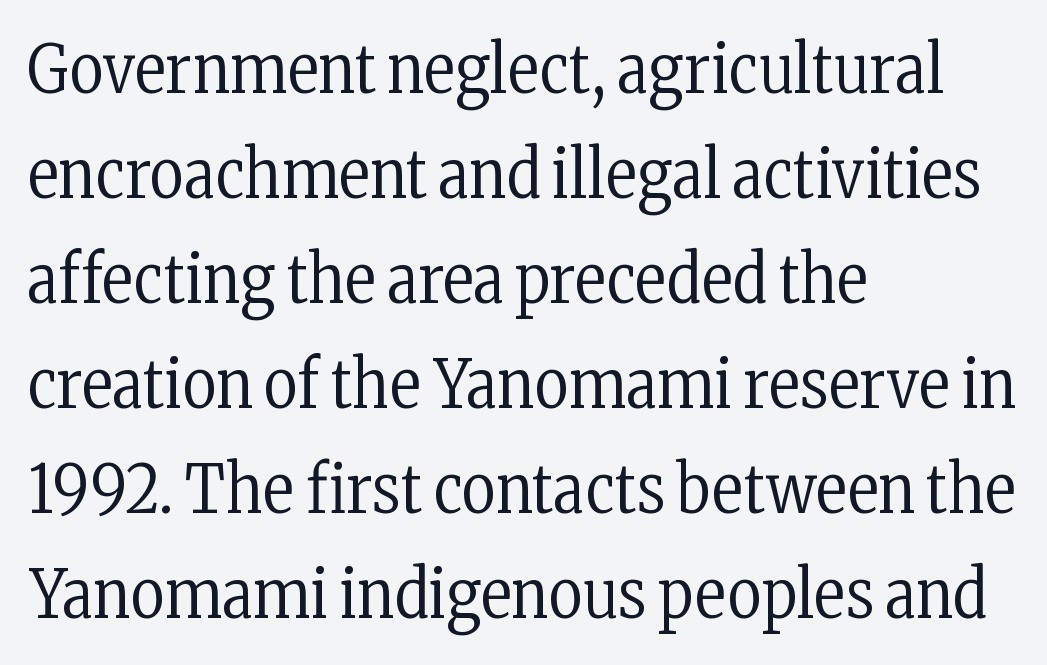
A normal amount of white space separates one row of letters from the next. The face looks like a standard text weight, possibly lighter. Is the block centered? No — it sits flush against the left margin. The lettering holds an erect, upright posture throughout.
